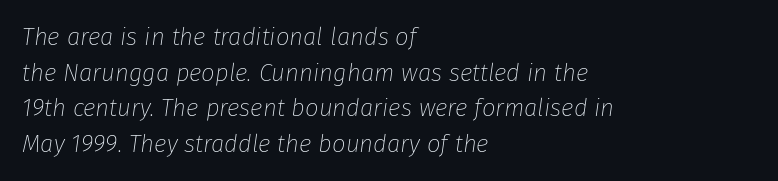
Q: Is the text bold? A: No.
Q: Is the text italic (slanted)? A: Yes, it leans right by about 8 degrees.
Q: Is the text underlined? A: No.
Q: How is the paragraph aligned? A: Left-aligned.
Q: Is the spacing between letters normal or unusually wide? A: Normal.
Q: Is the spacing between lines tight, normal or loose? A: Normal.
